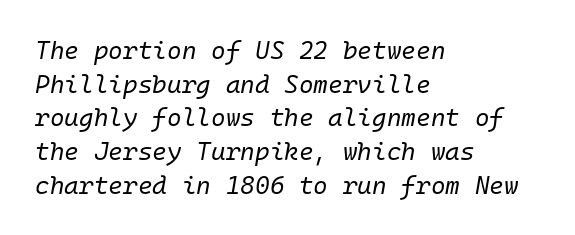
Q: Is the text bold? A: No.
Q: Is the text italic (slanted)? A: Yes, it leans right by about 10 degrees.
Q: Is the text underlined? A: No.
Q: How is the paragraph aligned? A: Left-aligned.
Q: Is the spacing between letters normal or unusually wide? A: Normal.
Q: Is the spacing between lines tight, normal or loose? A: Normal.
